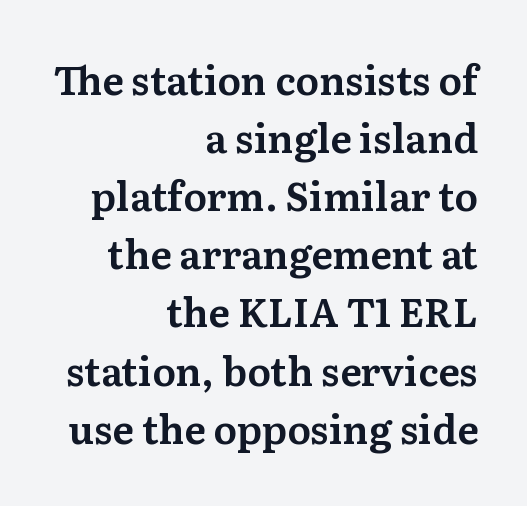
{"serif": "yes", "italic": "no", "width": "normal", "stroke_contrast": "medium", "x_height": "medium", "monospaced": "no", "underline": "no", "align": "right", "line_spacing": "normal", "line_spacing_ratio": 1.49, "letter_spacing": "normal", "letter_spacing_em": 0.0, "glyph_px": 39}
